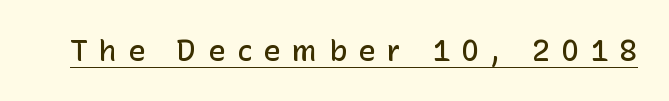
{"serif": "no", "italic": "no", "bold": "semi", "weight": "semibold", "width": "normal", "stroke_contrast": "low", "x_height": "medium", "monospaced": "no", "underline": "yes", "letter_spacing": "wide", "letter_spacing_em": 0.37, "glyph_px": 30}
